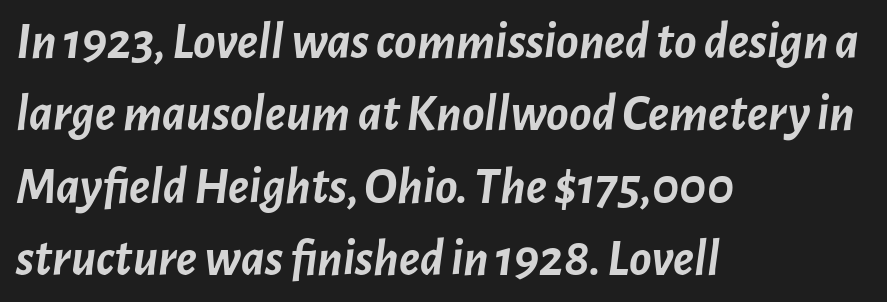
Q: Is the text bold? A: Yes.
Q: Is the text italic (slanted)? A: Yes, it leans right by about 7 degrees.
Q: Is the text underlined? A: No.
Q: How is the paragraph aligned? A: Left-aligned.
Q: Is the spacing between letters normal or unusually wide? A: Normal.
Q: Is the spacing between lines tight, normal or loose? A: Normal.
Q: Width (condensed, normal, or wide)? A: Normal.
Q: Stroke contrast? A: Low.
Q: x-height? A: Medium.
Q: Monospaced? A: No.
